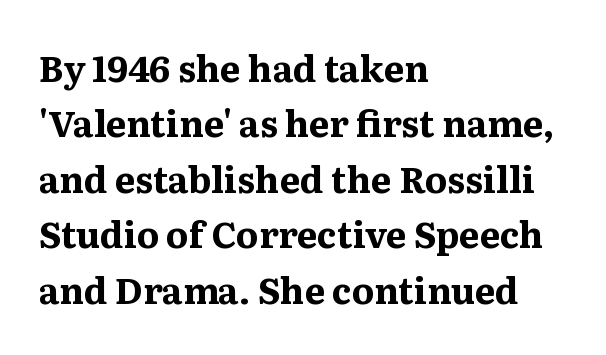
Q: Is the text bold? A: Yes.
Q: Is the text italic (slanted)? A: No, it is upright.
Q: Is the typeface a serif or a sans-serif typeface? A: Serif.
Q: Is the text underlined? A: No.
Q: How is the paragraph aligned? A: Left-aligned.
Q: Is the spacing between letters normal or unusually wide? A: Normal.
Q: Is the spacing between lines tight, normal or loose? A: Normal.
Q: Width (condensed, normal, or wide)? A: Normal.
Q: Stroke contrast? A: Medium.
Q: x-height? A: Medium.
Q: Monospaced? A: No.
